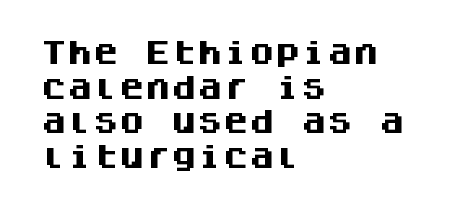
{"italic": "no", "bold": "yes", "underline": "no", "align": "left", "line_spacing": "normal", "line_spacing_ratio": 1.33, "letter_spacing": "normal", "letter_spacing_em": 0.0, "glyph_px": 26}
